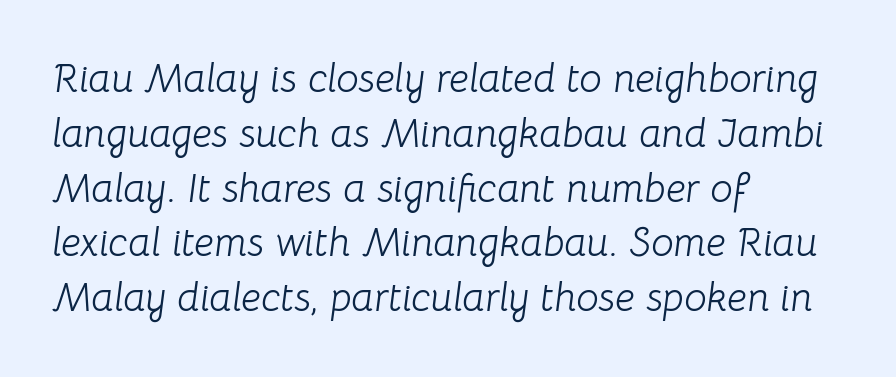
{"italic": "yes", "lean": "right", "slant_degrees": 8, "bold": "no", "weight": "light", "width": "normal", "stroke_contrast": "low", "x_height": "medium", "monospaced": "no", "underline": "no", "align": "left", "line_spacing": "normal", "line_spacing_ratio": 1.37, "letter_spacing": "normal", "letter_spacing_em": 0.0, "glyph_px": 40}
